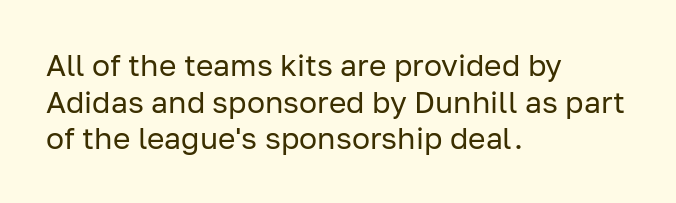
It's the straight-up-and-down kind of type. Heaviness? Minimal to ordinary, like unemphasized prose. Left-aligned paragraph, ragged on the right. How are the letters spaced? Ordinarily, with no added tracking. Character widths vary here, with narrow letters taking less room than wide ones. In terms of letterform style, serifs are entirely absent.
